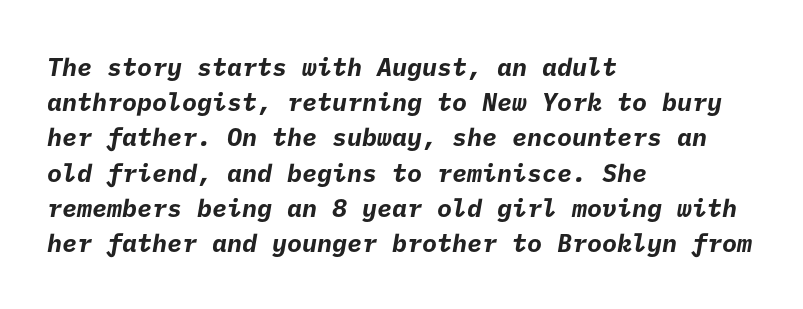
Underlining? Definitely not there. A full-strength bold gives these letters their thick strokes. The horizontal fit of the characters is conventional and even. These lines stack with their left ends in a neat column.
